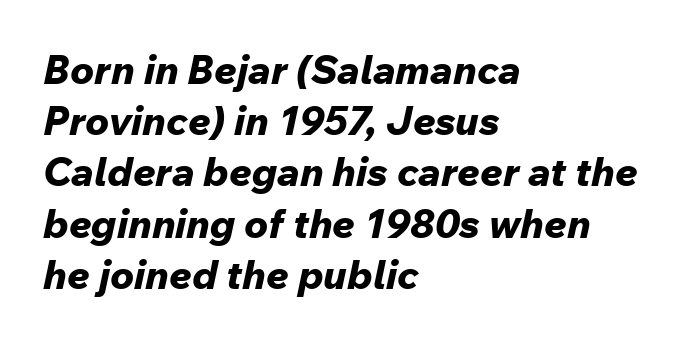
{"italic": "yes", "lean": "right", "slant_degrees": 12, "bold": "yes", "weight": "bold", "width": "normal", "stroke_contrast": "low", "x_height": "medium", "monospaced": "no", "underline": "no", "align": "left", "line_spacing": "normal", "line_spacing_ratio": 1.28, "letter_spacing": "normal", "letter_spacing_em": 0.0, "glyph_px": 40}
